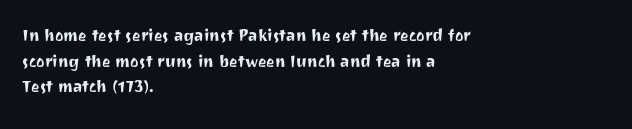
The image shows 20 px text type, upright; set left-aligned, normal line spacing (1.28x), normal letter spacing, not underlined.
